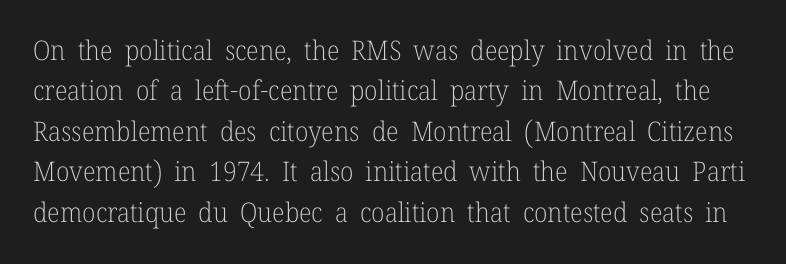
Whoever set this chose a conventional vertical rhythm. Unmarked baselines from the first word to the last. Is the type heavy? It reads as light-to-regular instead. Students, note that the glyphs here touch the page at normal intervals. The specimen reads as upright at a glance.
